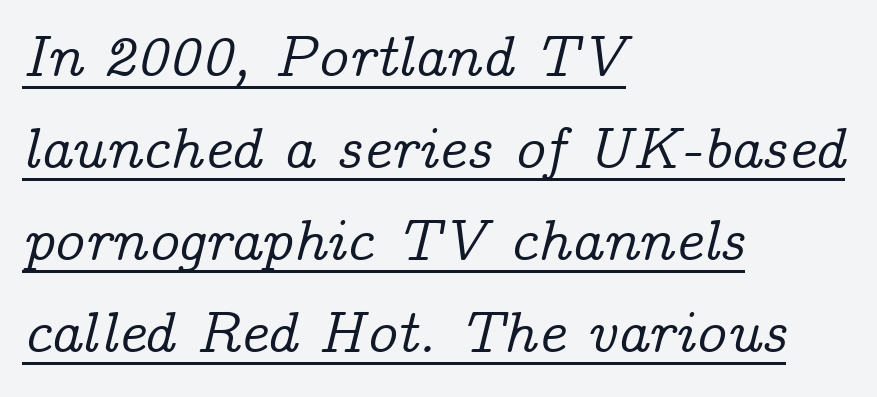
The image shows 59 px serif type, italic (leaning right); set left-aligned, normal line spacing (1.56x), normal letter spacing, underlined; low stroke contrast and a medium x-height.
